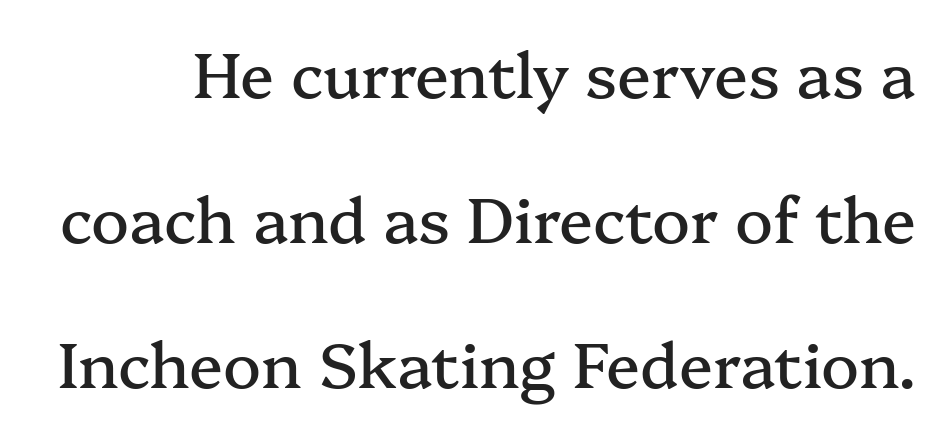
Check the space under the baseline: it is left empty. Are there feet on the stems? There are — it's a serif. Characters follow at the spacing the type designer built in. A typesetter would mark this as roman, not italic. Successive baselines arrive slowly, with a big drop between each. Note the varied advance widths — an 'i' is clearly narrower than an 'm'.
